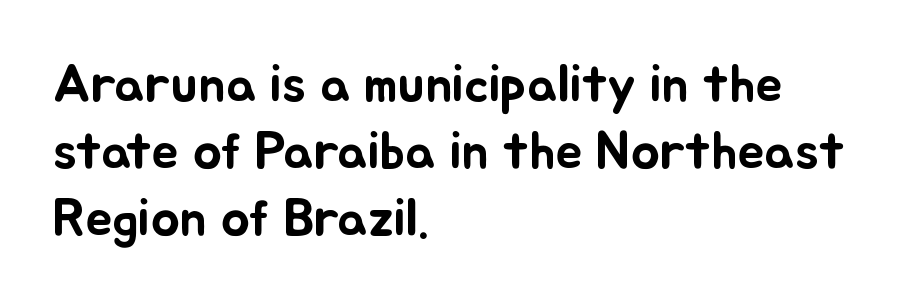
A roman cut, with each character standing at attention. All the whitespace from short lines collects on the right. The passage shown has conventional tracking throughout. The strip under each line holds only bare page. These lines are rendered in a variable-pitch font.
